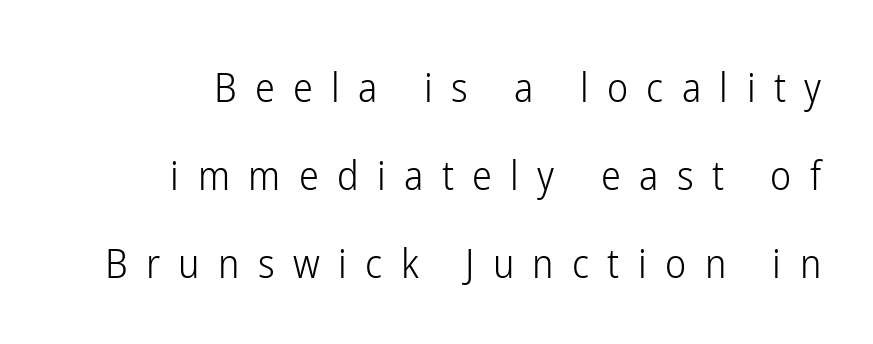
Q: Is the text bold? A: No.
Q: Is the text italic (slanted)? A: No, it is upright.
Q: Is the typeface a serif or a sans-serif typeface? A: Sans-serif.
Q: Is the text underlined? A: No.
Q: How is the paragraph aligned? A: Right-aligned.
Q: Is the spacing between letters normal or unusually wide? A: Unusually wide.
Q: Is the spacing between lines tight, normal or loose? A: Loose.
Q: Width (condensed, normal, or wide)? A: Condensed.
Q: Stroke contrast? A: Low.
Q: x-height? A: Medium.
Q: Monospaced? A: No.
